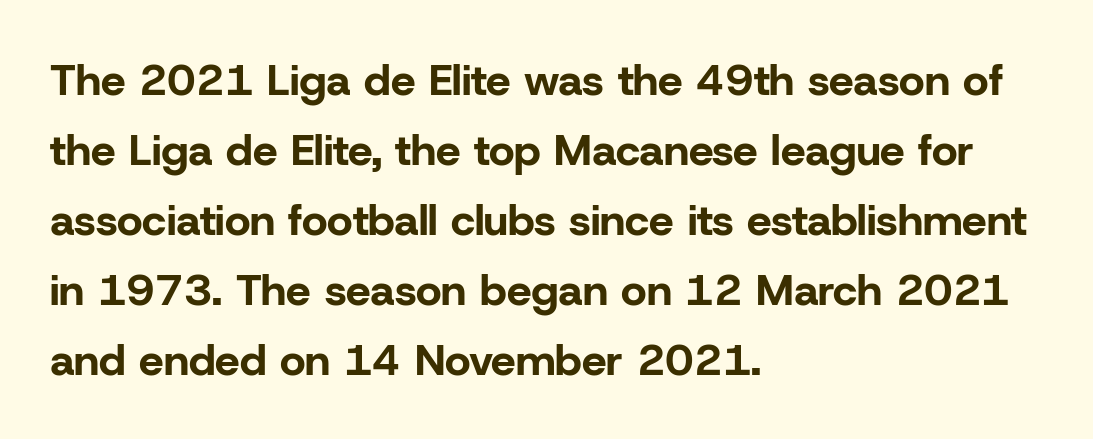
The image shows 44 px bold sans-serif type, upright; set left-aligned, normal line spacing (1.59x), normal letter spacing, not underlined; low stroke contrast and a medium x-height.
